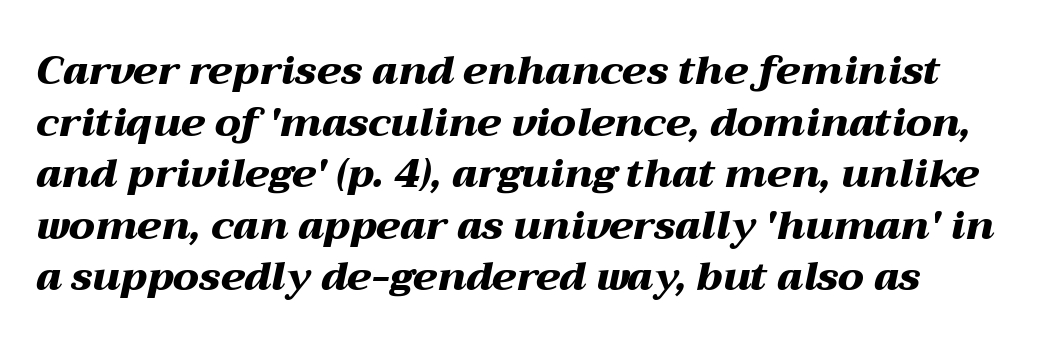
The image shows 40 px heavy, wide type, italic (leaning right); set normal line spacing (1.29x), normal letter spacing, not underlined; medium stroke contrast and a medium x-height.
